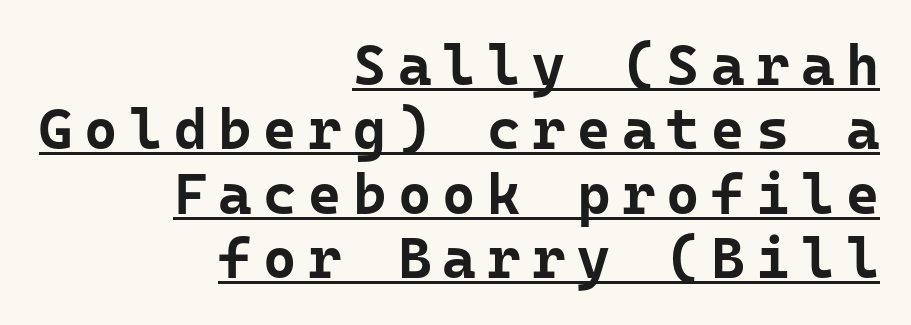
Vertically, the passage feels compressed, each row crowding the next. A rule runs beneath these lines of type. In terms of letterspacing, this is a distinctly airy, spread setting. This sample has the even, mechanical cadence of fixed-width lettering.
